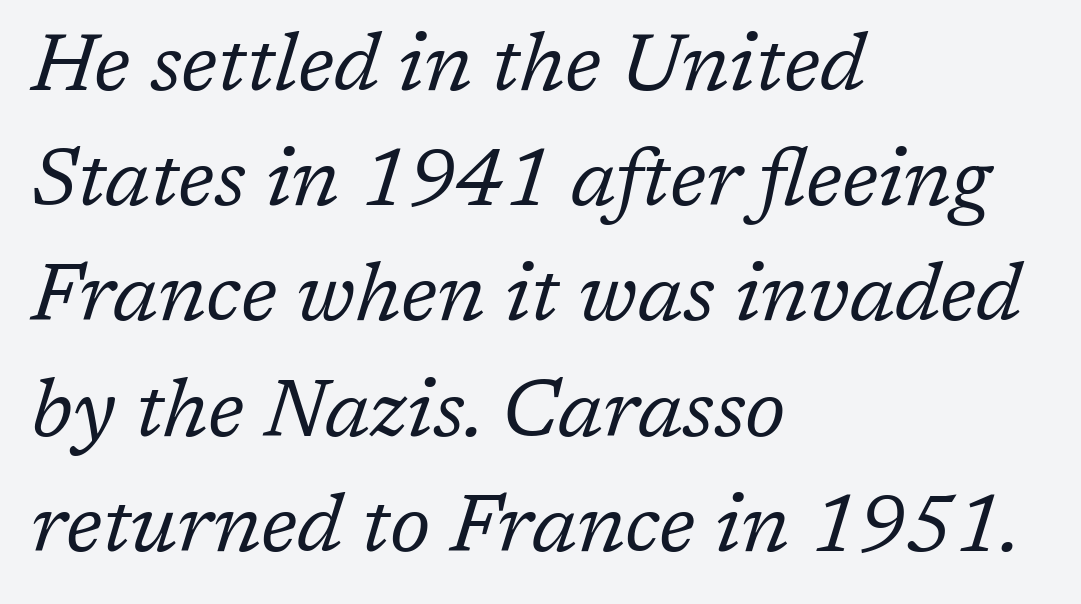
Q: Is the text bold? A: No.
Q: Is the text italic (slanted)? A: Yes, it leans right by about 17 degrees.
Q: Is the typeface a serif or a sans-serif typeface? A: Serif.
Q: Is the text underlined? A: No.
Q: How is the paragraph aligned? A: Left-aligned.
Q: Is the spacing between letters normal or unusually wide? A: Normal.
Q: Is the spacing between lines tight, normal or loose? A: Normal.
Q: Width (condensed, normal, or wide)? A: Normal.
Q: Stroke contrast? A: Low.
Q: x-height? A: Medium.
Q: Monospaced? A: No.
